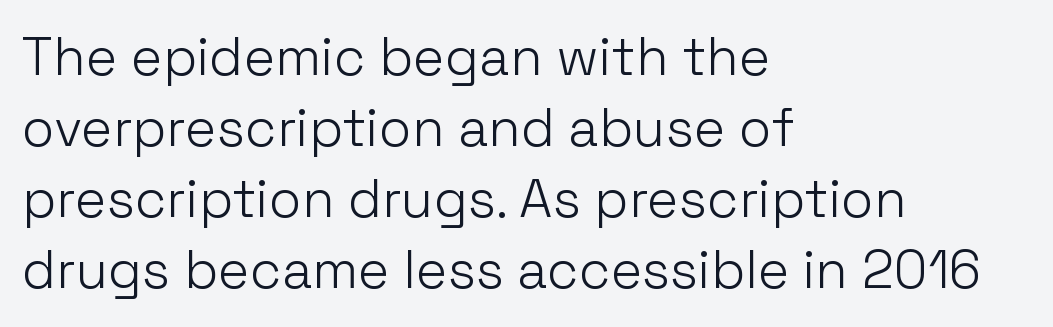
{"serif": "no", "italic": "no", "bold": "no", "weight": "light", "width": "normal", "stroke_contrast": "low", "x_height": "medium", "monospaced": "no", "underline": "no", "align": "left", "line_spacing": "normal", "line_spacing_ratio": 1.34, "letter_spacing": "normal", "letter_spacing_em": 0.0, "glyph_px": 53}
